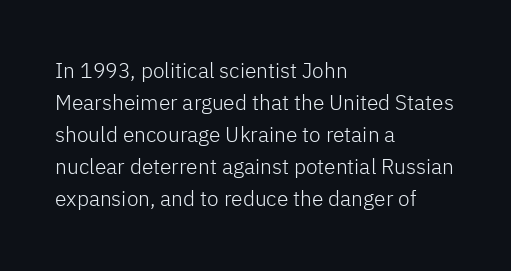
Q: Is the text bold? A: No.
Q: Is the text italic (slanted)? A: No, it is upright.
Q: Is the text underlined? A: No.
Q: How is the paragraph aligned? A: Left-aligned.
Q: Is the spacing between letters normal or unusually wide? A: Normal.
Q: Is the spacing between lines tight, normal or loose? A: Normal.
